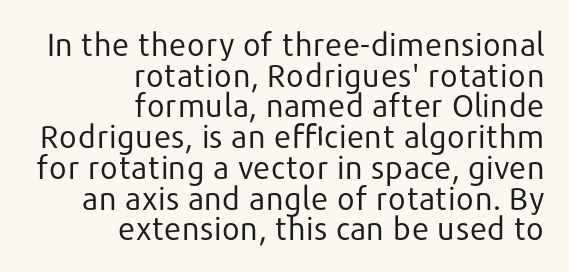
This rendering leaves character spacing at its baseline value. The rag falls on the left side of this text block. Leading is clearly below the norm, producing a dense column. Is this a fixed-width face? No — the glyphs have proportional, varying widths. Rendered with straight, roman letterforms. Compared with a typical body face, this is equally light or lighter still.
